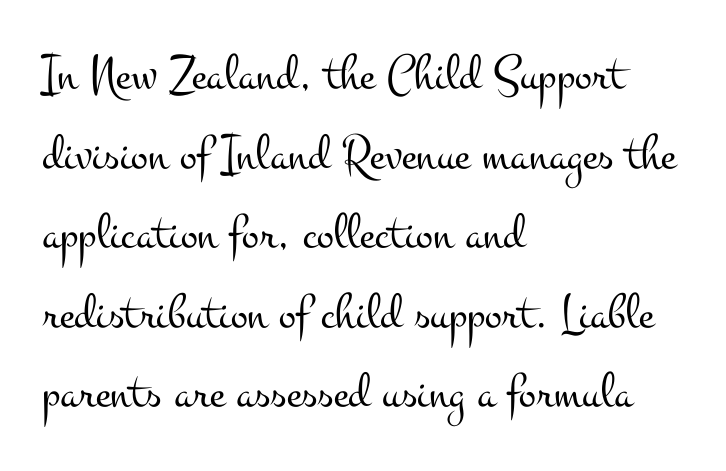
Heft: none added — not bold. This rendering features lettering with no underline. Short and long lines alike share a common starting point at left. Here the glyphs are tracked normally, forming tight word shapes.
